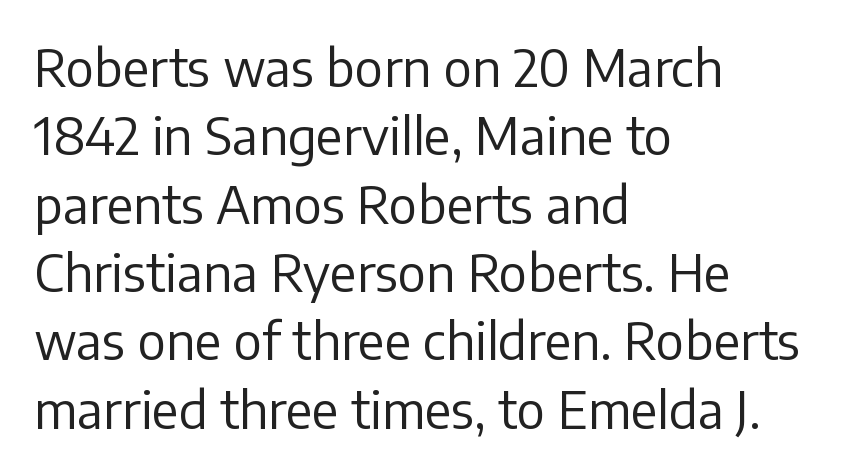
Default kerning and tracking; the words read as compact shapes. This block has exactly the height ordinary leading produces. The letters stand straight up with perfectly vertical stems. Does the copy run flush right? No — it runs flush left. The rendering uses natural spacing where letterforms have individual widths.
